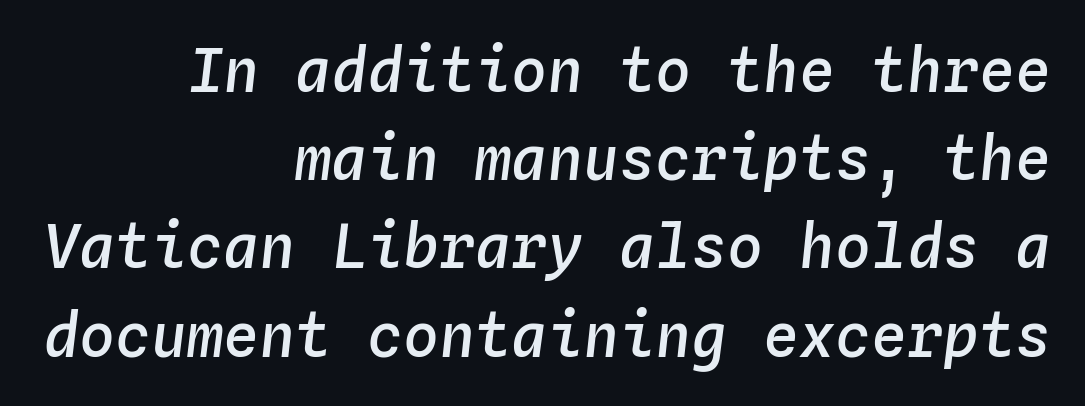
Spacing verdict: monospaced, one width for all characters. Caption: standard tracking, unaltered. Emphasis-style slanted type is in use. Leftover space on each line is placed entirely before the opening word. A bit beefed up — I'd call it semibold rather than bold. Letters rest on an invisible, unmarked baseline.
